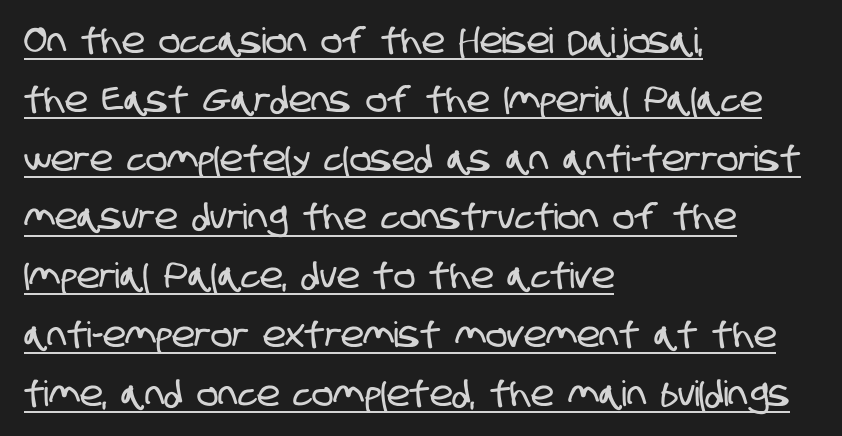
Q: Is the typeface a serif or a sans-serif typeface? A: Sans-serif.
Q: Is the text underlined? A: Yes.
Q: How is the paragraph aligned? A: Left-aligned.
Q: Is the spacing between letters normal or unusually wide? A: Normal.
Q: Is the spacing between lines tight, normal or loose? A: Normal.
Q: Width (condensed, normal, or wide)? A: Condensed.
Q: Stroke contrast? A: Low.
Q: x-height? A: Large.
Q: Monospaced? A: No.
